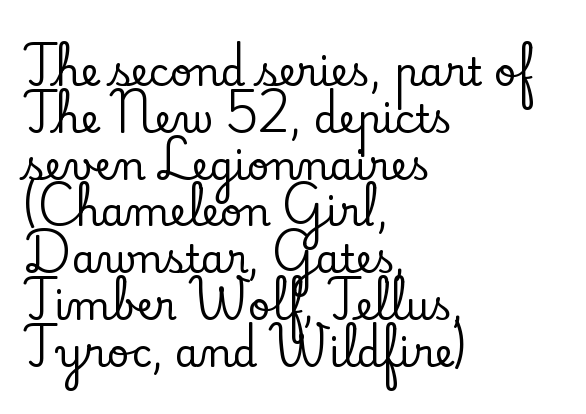
Think of a printed novel: that variable character pitch is what you see here. Caption: standard tracking, unaltered. This is serif lettering, the kind often seen in printed books. The font's upright variant was chosen for this text. This rendering uses left alignment, leaving the right contour irregular.
